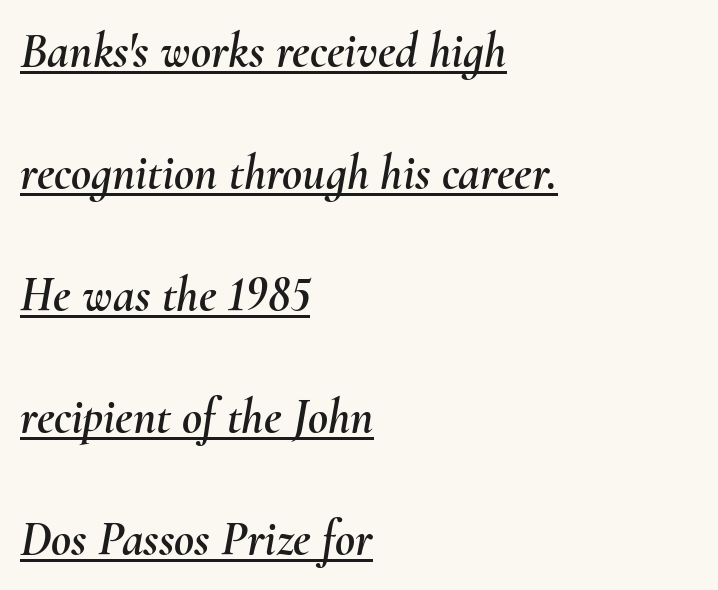
The image shows 49 px text type, italic (leaning right); set left-aligned, loose line spacing (2.49x), normal letter spacing, underlined; medium stroke contrast and a small x-height.
